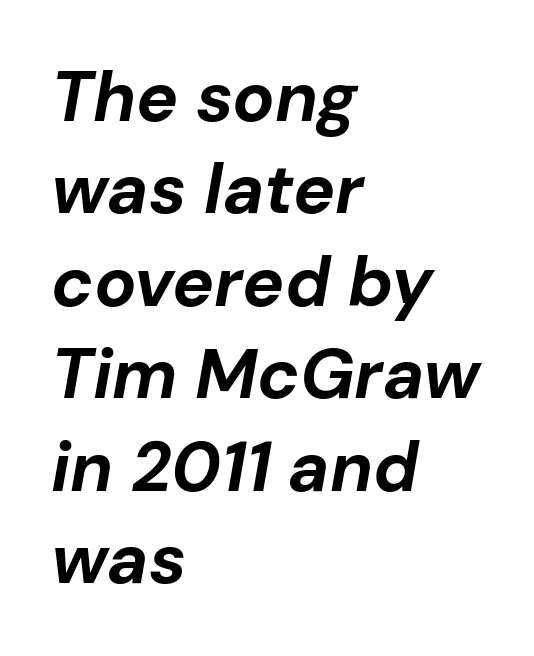
{"italic": "yes", "lean": "right", "slant_degrees": 10, "bold": "yes", "weight": "bold", "width": "normal", "stroke_contrast": "low", "x_height": "medium", "monospaced": "no", "underline": "no", "align": "left", "line_spacing": "normal", "line_spacing_ratio": 1.32, "letter_spacing": "normal", "letter_spacing_em": 0.0, "glyph_px": 70}
